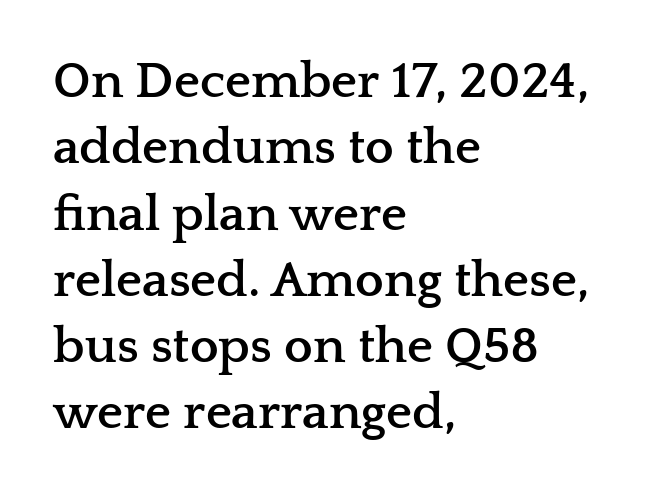
Typographic density is high because the face is bold. Only glyphs here, with clear space below each row. Yep, those are serifs on the letters. Words appear dense and cohesive because spacing is normal. The block of text has a typical density, with ordinary space between rows.
